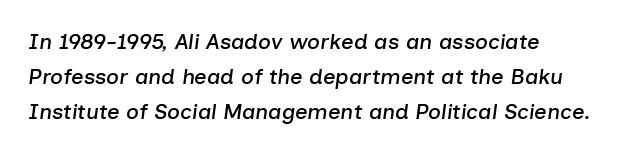
{"italic": "yes", "lean": "right", "slant_degrees": 7, "underline": "no", "align": "left", "line_spacing": "normal", "line_spacing_ratio": 1.6, "letter_spacing": "normal", "letter_spacing_em": 0.0, "glyph_px": 22}
